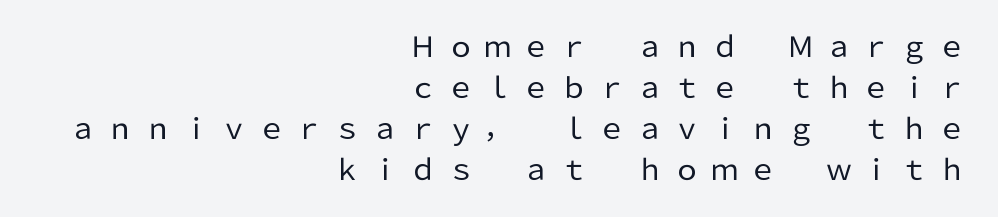
{"serif": "no", "italic": "no", "bold": "no", "weight": "regular", "width": "normal", "stroke_contrast": "low", "x_height": "medium", "monospaced": "no", "underline": "no", "align": "right", "line_spacing": "normal", "line_spacing_ratio": 1.47, "letter_spacing": "wide", "letter_spacing_em": 0.35, "glyph_px": 28}
